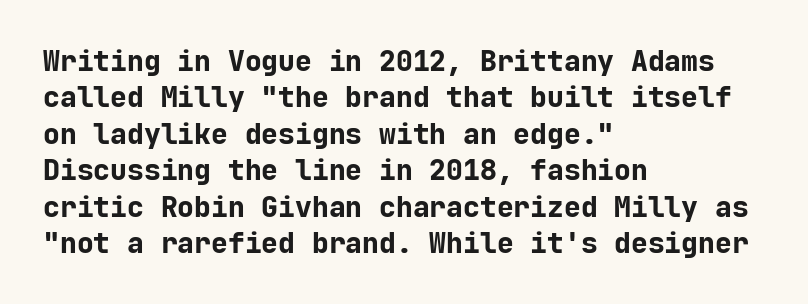
Q: Is the text bold? A: Yes.
Q: Is the text italic (slanted)? A: No, it is upright.
Q: Is the typeface a serif or a sans-serif typeface? A: Sans-serif.
Q: Is the text underlined? A: No.
Q: How is the paragraph aligned? A: Left-aligned.
Q: Is the spacing between letters normal or unusually wide? A: Normal.
Q: Is the spacing between lines tight, normal or loose? A: Normal.
Q: Width (condensed, normal, or wide)? A: Normal.
Q: Stroke contrast? A: Low.
Q: x-height? A: Medium.
Q: Monospaced? A: Yes.
